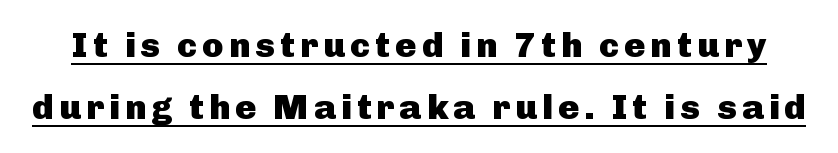
{"serif": "no", "italic": "no", "bold": "yes", "weight": "heavy", "width": "normal", "stroke_contrast": "low", "x_height": "medium", "monospaced": "no", "underline": "yes", "line_spacing_ratio": 1.78, "glyph_px": 35}
